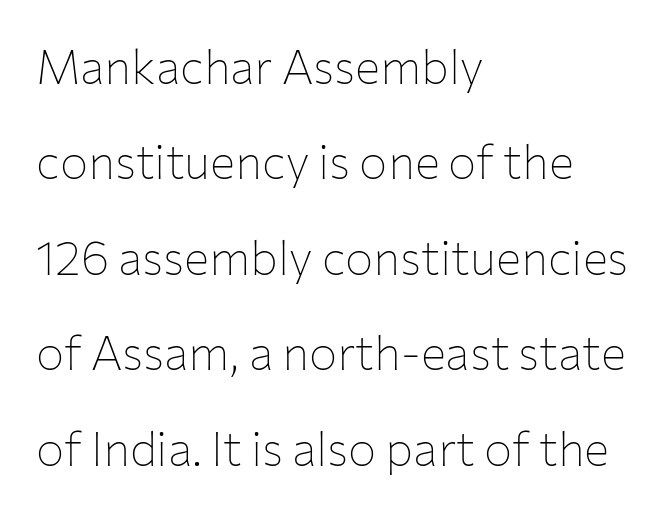
The type sits square on the baseline with zero lean. This is sans-serif lettering, the kind often seen on screens and signage. Stem width sits at or under what a default text font uses. The rendering uses natural spacing where letterforms have individual widths. Widely set lines give the paragraph a tall, airy silhouette.
